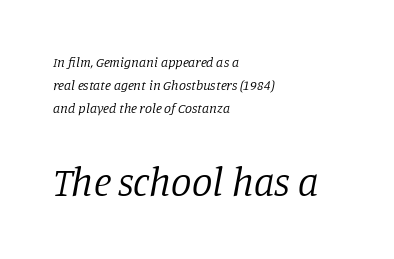
{"serif": "yes", "italic": "yes", "lean": "right", "slant_degrees": 11, "bold": "no", "weight": "regular", "width": "normal", "stroke_contrast": "low", "x_height": "large", "monospaced": "no", "underline": "no", "align": "left", "line_spacing": "normal", "line_spacing_ratio": 1.64, "letter_spacing": "normal", "letter_spacing_em": 0.0, "larger_block": "second", "size_ratio": 2.93, "glyph_px": 41}
